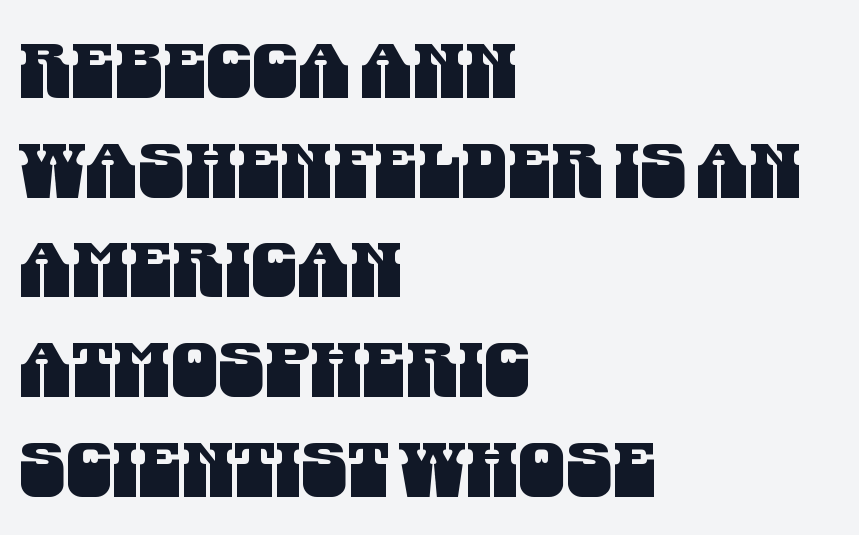
Q: Is the typeface a serif or a sans-serif typeface? A: Sans-serif.
Q: Is the text underlined? A: No.
Q: How is the paragraph aligned? A: Left-aligned.
Q: Is the spacing between letters normal or unusually wide? A: Normal.
Q: Is the spacing between lines tight, normal or loose? A: Normal.
Q: Width (condensed, normal, or wide)? A: Condensed.
Q: Stroke contrast? A: Medium.
Q: x-height? A: Large.
Q: Monospaced? A: No.
